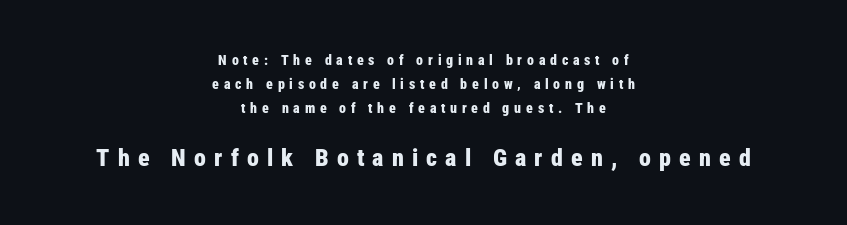
The image shows 24 px bold type, upright; set centered, line spacing 1.72x, unusually wide letter spacing (+0.34 em), not underlined; the second (bottom) block is 1.71x larger.
